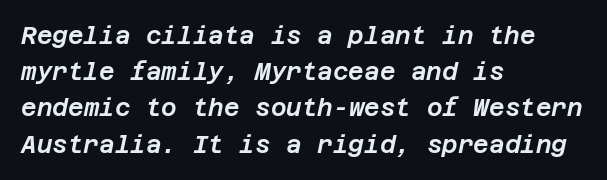
The image shows 24 px text type, italic (leaning right); set left-aligned, normal line spacing (1.51x), normal letter spacing, not underlined.
